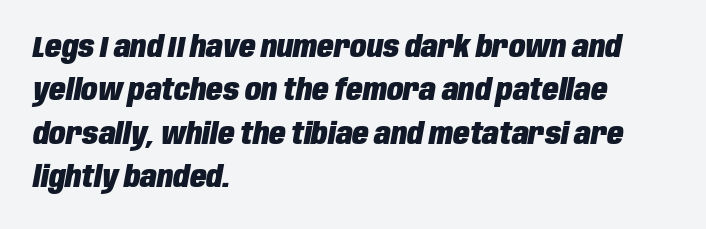
Q: Is the text bold? A: Yes.
Q: Is the text italic (slanted)? A: Yes, it leans right by about 10 degrees.
Q: Is the text underlined? A: No.
Q: How is the paragraph aligned? A: Left-aligned.
Q: Is the spacing between letters normal or unusually wide? A: Normal.
Q: Is the spacing between lines tight, normal or loose? A: Normal.
Q: Width (condensed, normal, or wide)? A: Condensed.
Q: Stroke contrast? A: Low.
Q: x-height? A: Large.
Q: Monospaced? A: No.
